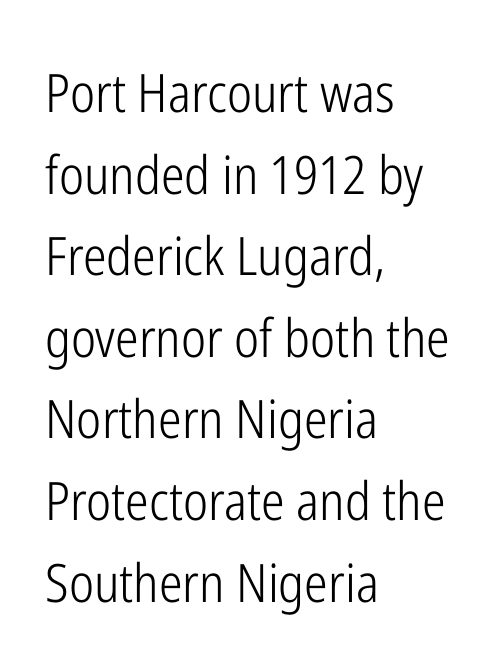
{"serif": "no", "italic": "no", "bold": "no", "weight": "light", "width": "condensed", "stroke_contrast": "low", "x_height": "medium", "monospaced": "no", "underline": "no", "align": "left", "line_spacing": "normal", "line_spacing_ratio": 1.54, "letter_spacing": "normal", "letter_spacing_em": 0.0, "glyph_px": 53}
